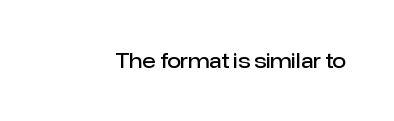
{"italic": "no", "bold": "semi", "underline": "no", "letter_spacing": "normal", "letter_spacing_em": 0.0, "glyph_px": 20}
